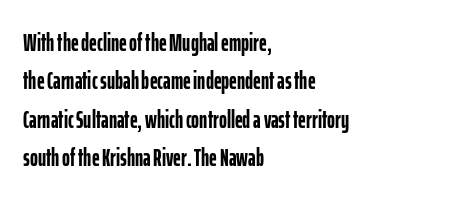
The image shows 24 px bold type, upright; set left-aligned, normal line spacing (1.6x), normal letter spacing, not underlined.
